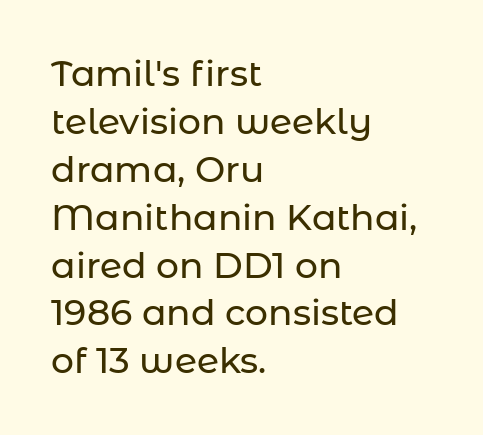
{"serif": "no", "italic": "no", "width": "normal", "stroke_contrast": "low", "x_height": "medium", "monospaced": "no", "underline": "no", "align": "left", "line_spacing": "normal", "line_spacing_ratio": 1.33, "letter_spacing": "normal", "letter_spacing_em": 0.0, "glyph_px": 36}
